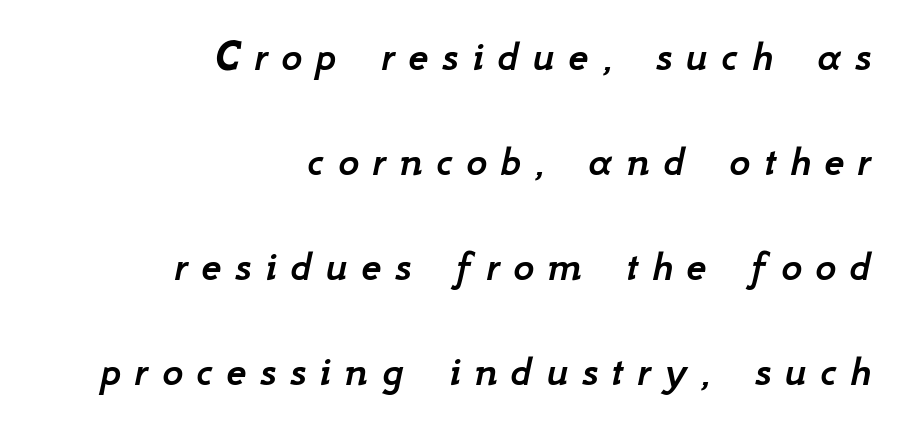
Q: Is the text italic (slanted)? A: Yes, it leans right by about 12 degrees.
Q: Is the text underlined? A: No.
Q: How is the paragraph aligned? A: Right-aligned.
Q: Is the spacing between letters normal or unusually wide? A: Unusually wide.
Q: Is the spacing between lines tight, normal or loose? A: Loose.
Q: Width (condensed, normal, or wide)? A: Normal.
Q: Stroke contrast? A: Low.
Q: x-height? A: Small.
Q: Monospaced? A: No.
